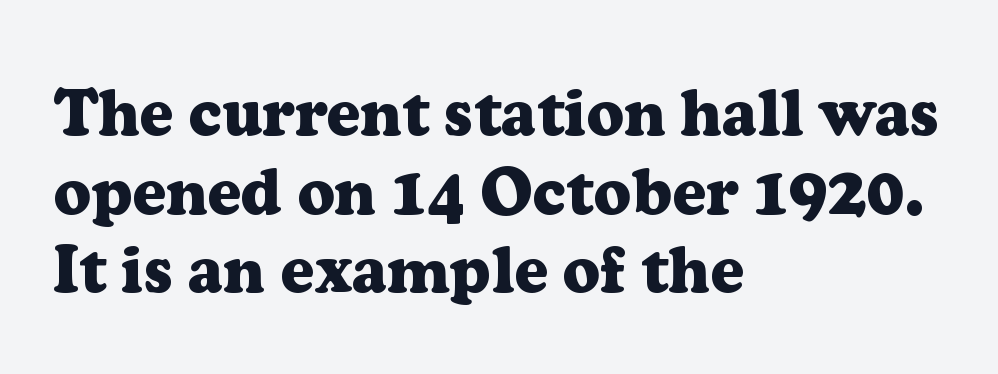
A bare baseline throughout the passage. Examine the stroke ends and you'll spot serifs. In terms of weight, the rendering is a true, heavy bold. Compared with typical body copy, the letter spacing here is the same.
